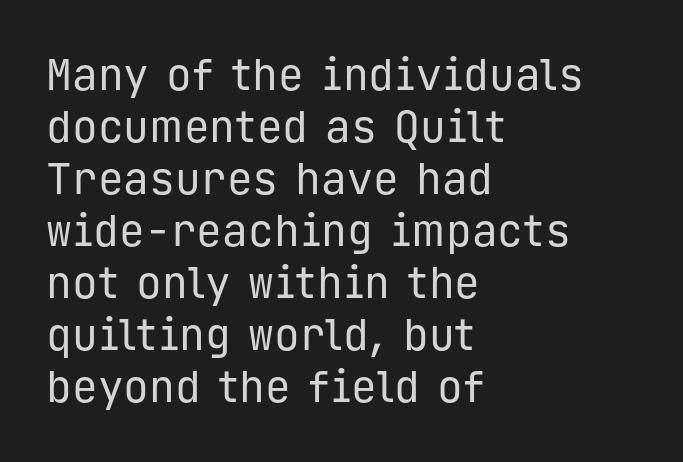
{"serif": "no", "italic": "no", "bold": "no", "weight": "regular", "width": "normal", "stroke_contrast": "low", "x_height": "medium", "monospaced": "yes", "underline": "no", "align": "left", "line_spacing_ratio": 1.21, "letter_spacing": "normal", "letter_spacing_em": 0.0, "glyph_px": 43}
